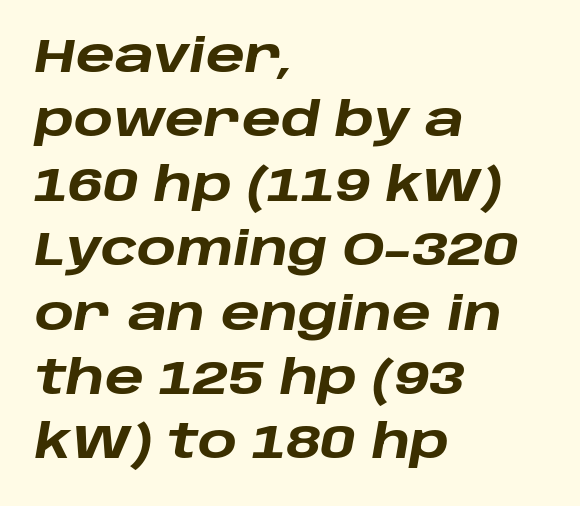
The image shows 46 px heavy, wide type, italic (leaning right); set left-aligned, normal line spacing (1.4x), normal letter spacing, not underlined; low stroke contrast and a large x-height.
